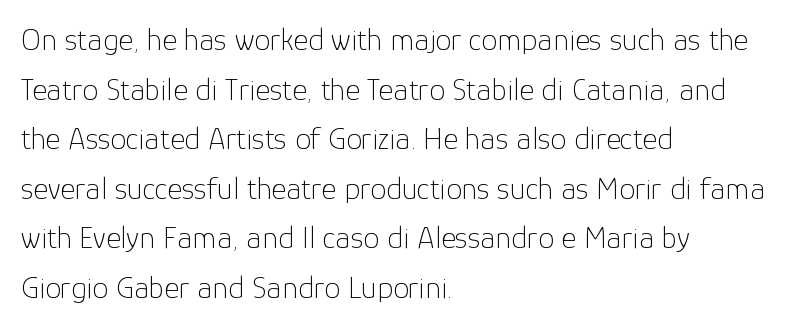
The image shows 32 px thin sans-serif type, upright; set left-aligned, normal line spacing (1.55x), normal letter spacing, not underlined; low stroke contrast and a medium x-height.
